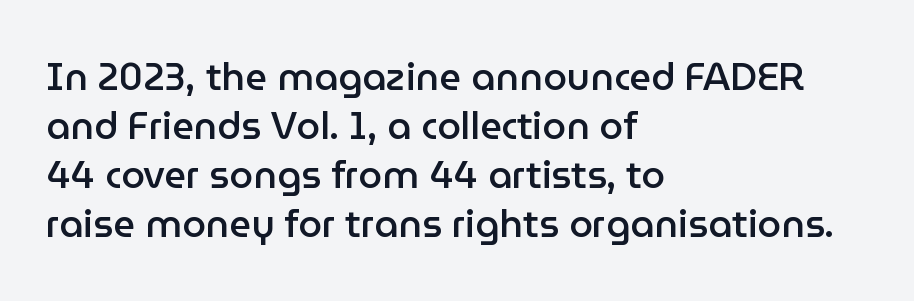
{"serif": "no", "italic": "no", "bold": "semi", "weight": "semibold", "width": "normal", "stroke_contrast": "low", "x_height": "medium", "monospaced": "no", "underline": "no", "align": "left", "line_spacing": "normal", "line_spacing_ratio": 1.29, "letter_spacing": "normal", "letter_spacing_em": 0.0, "glyph_px": 38}
